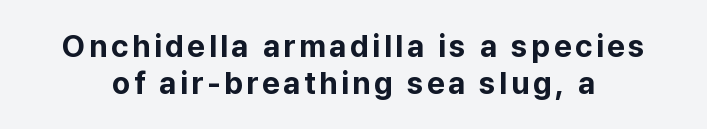
The rendering uses natural spacing where letterforms have individual widths. To sum up the face: it is a sans, with no serifs. Ascenders rise straight up at ninety degrees. The glyphs are unaccompanied by any horizontal stroke below them.
